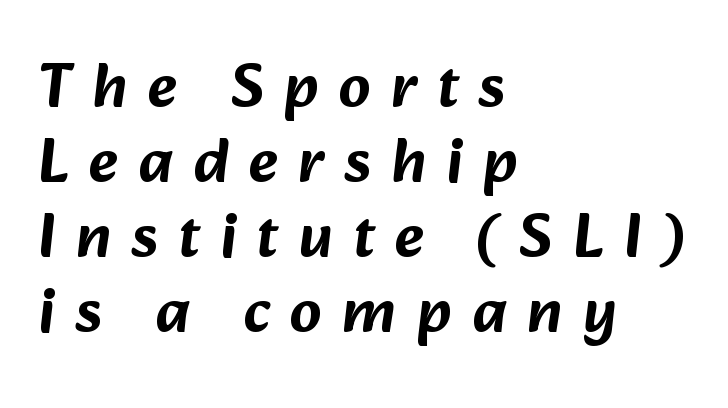
{"serif": "no", "width": "normal", "stroke_contrast": "low", "x_height": "medium", "monospaced": "no", "underline": "no", "align": "left", "line_spacing_ratio": 1.19, "letter_spacing": "wide", "letter_spacing_em": 0.32, "glyph_px": 63}
